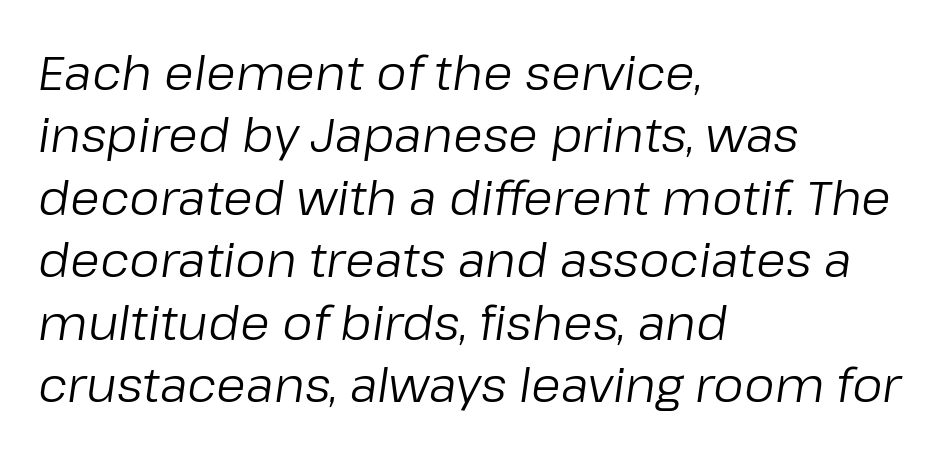
The image shows 48 px regular-weight type, italic (leaning right); set left-aligned, normal line spacing (1.3x), normal letter spacing, not underlined; low stroke contrast and a medium x-height.
